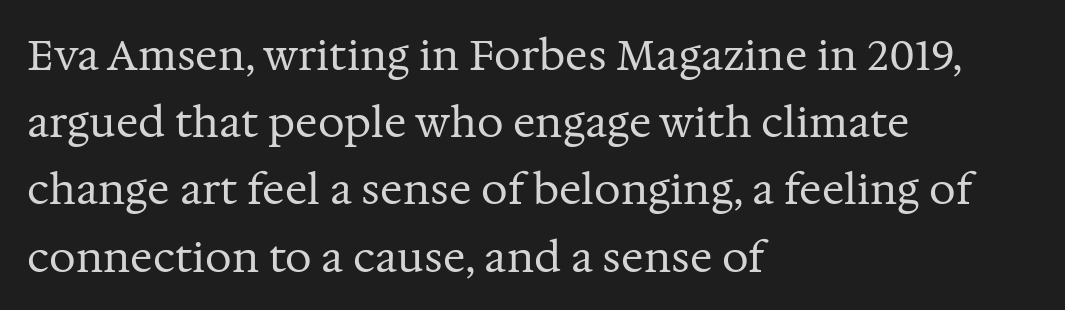
Q: Is the text bold? A: No.
Q: Is the text italic (slanted)? A: No, it is upright.
Q: Is the typeface a serif or a sans-serif typeface? A: Serif.
Q: Is the text underlined? A: No.
Q: How is the paragraph aligned? A: Left-aligned.
Q: Is the spacing between letters normal or unusually wide? A: Normal.
Q: Is the spacing between lines tight, normal or loose? A: Normal.
Q: Width (condensed, normal, or wide)? A: Normal.
Q: Stroke contrast? A: Medium.
Q: x-height? A: Medium.
Q: Monospaced? A: No.
